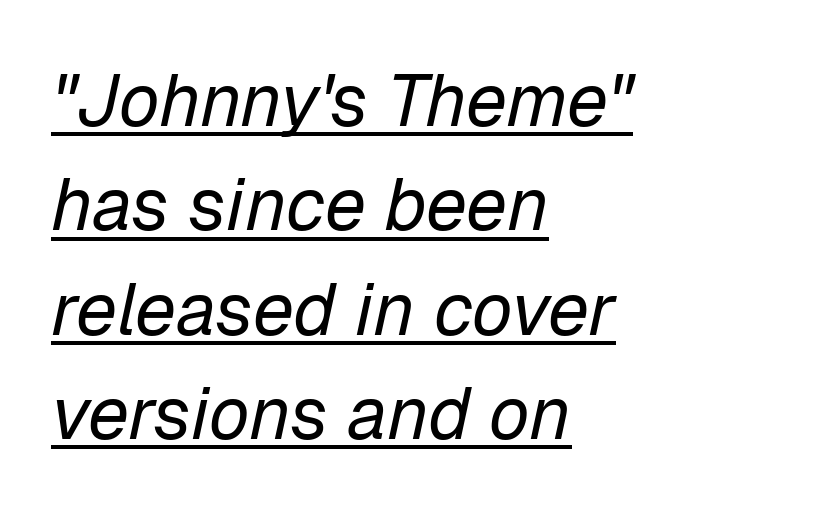
{"italic": "yes", "lean": "right", "slant_degrees": 12, "bold": "no", "weight": "regular", "width": "normal", "stroke_contrast": "low", "x_height": "medium", "monospaced": "no", "underline": "yes", "align": "left", "line_spacing": "normal", "line_spacing_ratio": 1.41, "letter_spacing": "normal", "letter_spacing_em": 0.0, "glyph_px": 74}
